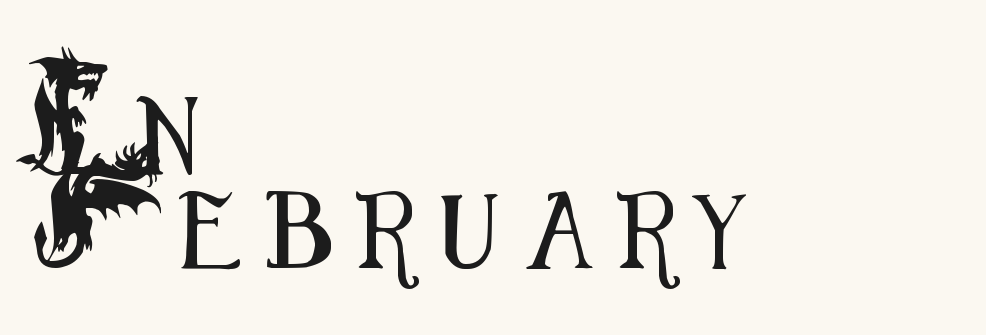
Look at the bottom of the vertical strokes: they stop flat, with no serifs. Glyph-to-glyph distance is far greater than everyday printed text. Descender tails drop into unmarked territory. A roman cut, with each character standing at attention.
